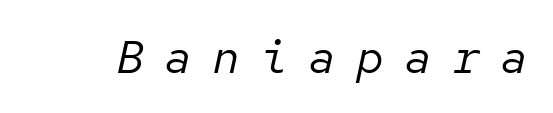
Q: Is the text bold? A: No.
Q: Is the text italic (slanted)? A: Yes, it leans right by about 12 degrees.
Q: Is the text underlined? A: No.
Q: Is the spacing between letters normal or unusually wide? A: Unusually wide.
Q: Width (condensed, normal, or wide)? A: Normal.
Q: Stroke contrast? A: Low.
Q: x-height? A: Medium.
Q: Monospaced? A: Yes.
